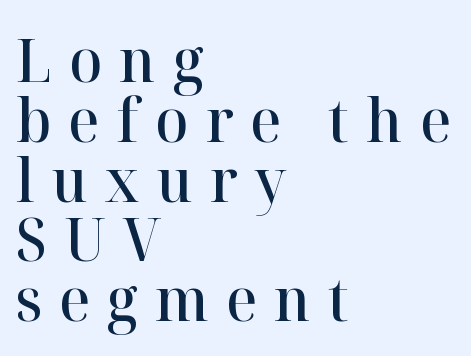
Q: Is the text bold? A: Semi-bold.
Q: Is the text italic (slanted)? A: No, it is upright.
Q: Is the typeface a serif or a sans-serif typeface? A: Serif.
Q: Is the text underlined? A: No.
Q: How is the paragraph aligned? A: Left-aligned.
Q: Is the spacing between letters normal or unusually wide? A: Unusually wide.
Q: Is the spacing between lines tight, normal or loose? A: Tight.
Q: Width (condensed, normal, or wide)? A: Normal.
Q: Stroke contrast? A: High.
Q: x-height? A: Medium.
Q: Monospaced? A: No.
